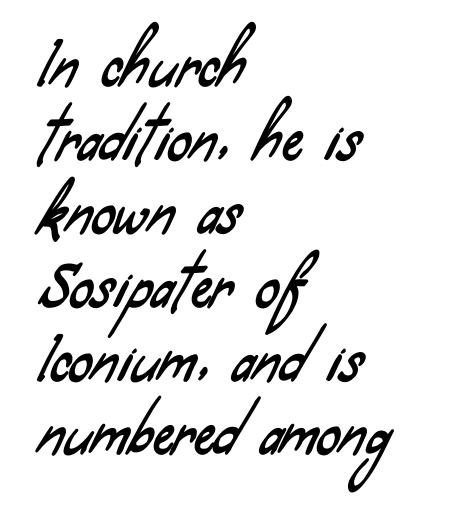
{"serif": "no", "width": "condensed", "stroke_contrast": "low", "x_height": "small", "monospaced": "no", "underline": "no", "align": "left", "line_spacing": "normal", "line_spacing_ratio": 1.27, "letter_spacing": "normal", "letter_spacing_em": 0.0, "glyph_px": 58}
